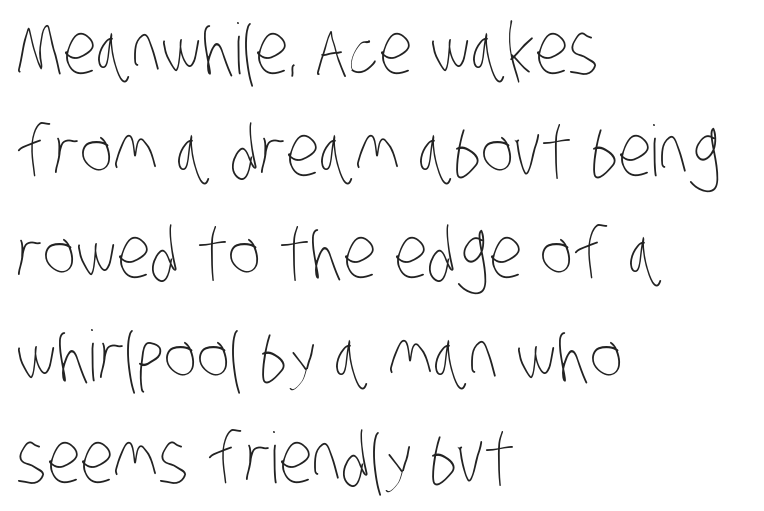
The image shows 70 px thin, condensed type; set left-aligned, normal line spacing (1.46x), normal letter spacing, not underlined; low stroke contrast and a large x-height.
